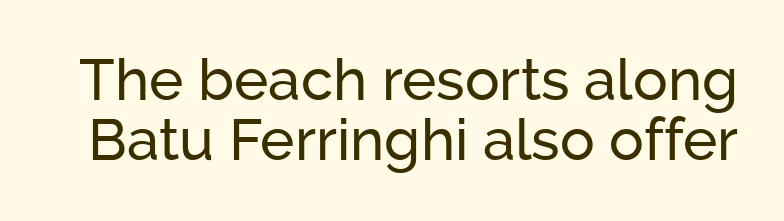
Q: Is the text italic (slanted)? A: No, it is upright.
Q: Is the typeface a serif or a sans-serif typeface? A: Sans-serif.
Q: Is the text underlined? A: No.
Q: Is the spacing between letters normal or unusually wide? A: Normal.
Q: Is the spacing between lines tight, normal or loose? A: Tight.
Q: Width (condensed, normal, or wide)? A: Normal.
Q: Stroke contrast? A: Low.
Q: x-height? A: Medium.
Q: Monospaced? A: No.
